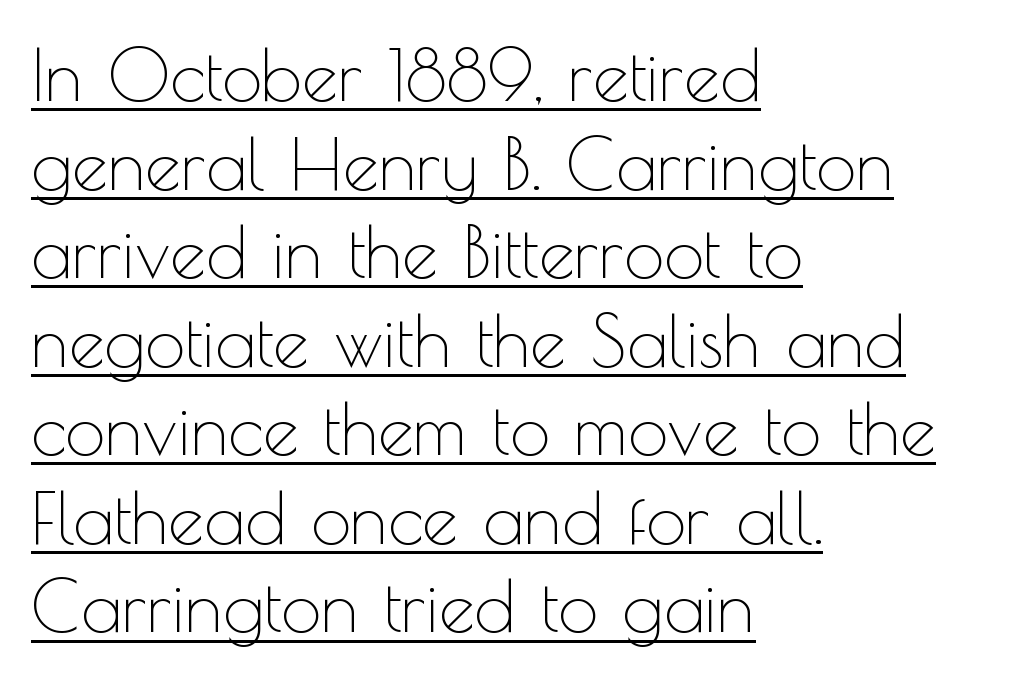
The image shows 72 px thin sans-serif type, upright; set left-aligned, line spacing 1.23x, normal letter spacing, underlined; a small x-height.
